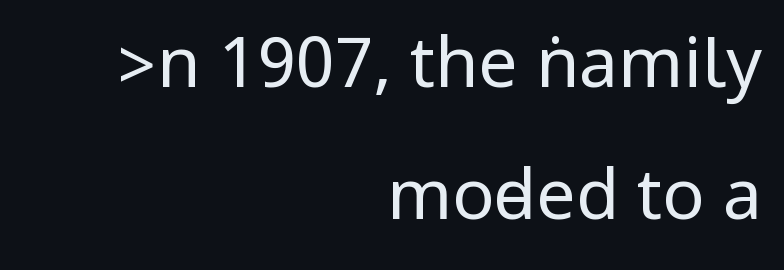
The lines are quadded right. Serifs: no, the terminals of the letterforms are clean. You could call the tracking neutral — neither tight nor loose. If you drew a line through each stem, it would be perfectly vertical.
